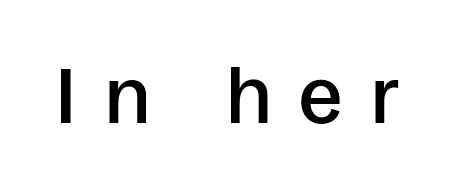
The image shows 78 px semibold sans-serif type, upright; set unusually wide letter spacing (+0.36 em), not underlined; low stroke contrast and a large x-height.
